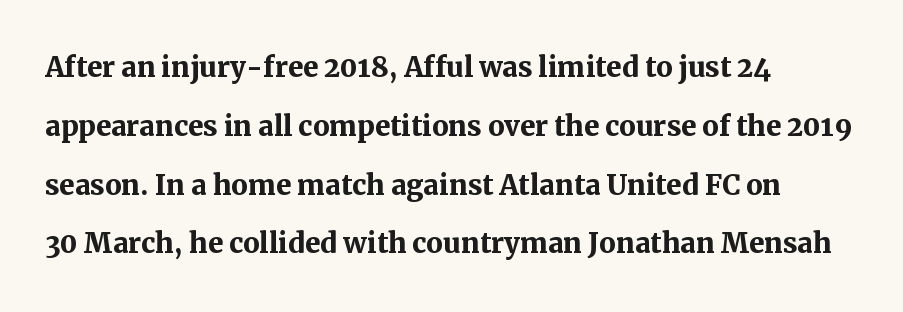
{"serif": "yes", "italic": "no", "bold": "yes", "weight": "semibold", "width": "normal", "stroke_contrast": "medium", "x_height": "medium", "monospaced": "no", "underline": "no", "align": "left", "line_spacing": "normal", "line_spacing_ratio": 1.59, "letter_spacing": "normal", "letter_spacing_em": 0.0, "glyph_px": 37}
